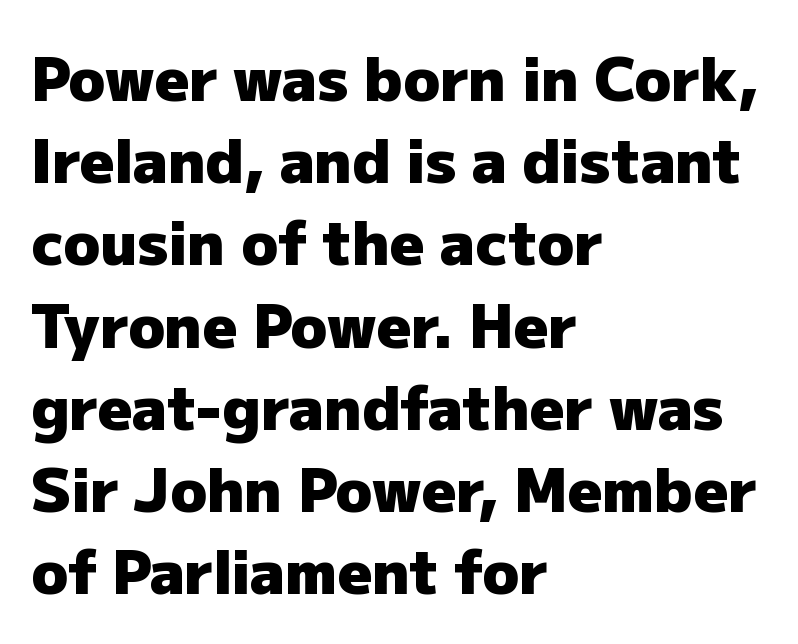
Spacing verdict: proportional, widths tailored to each character. A sans-serif font was chosen for this passage. Short note: letters normally spaced. The gap between lines stays unmarked.
